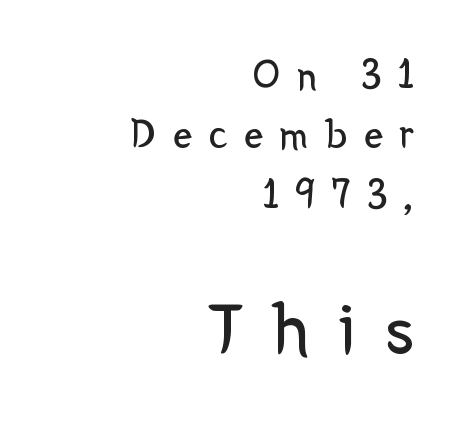
{"serif": "no", "italic": "no", "bold": "no", "weight": "regular", "width": "normal", "stroke_contrast": "low", "x_height": "medium", "monospaced": "no", "underline": "no", "align": "right", "line_spacing": "normal", "line_spacing_ratio": 1.39, "letter_spacing": "wide", "letter_spacing_em": 0.38, "larger_block": "second", "size_ratio": 1.74, "glyph_px": 75}
